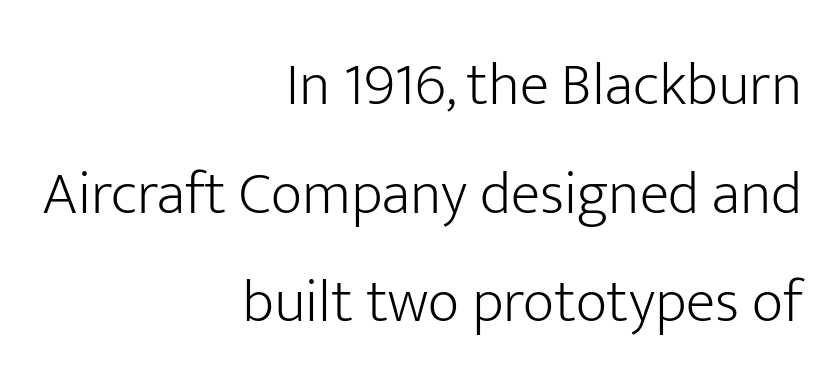
Q: Is the text bold? A: No.
Q: Is the text italic (slanted)? A: No, it is upright.
Q: Is the typeface a serif or a sans-serif typeface? A: Sans-serif.
Q: Is the text underlined? A: No.
Q: How is the paragraph aligned? A: Right-aligned.
Q: Is the spacing between letters normal or unusually wide? A: Normal.
Q: Width (condensed, normal, or wide)? A: Normal.
Q: Stroke contrast? A: Low.
Q: x-height? A: Medium.
Q: Monospaced? A: No.
